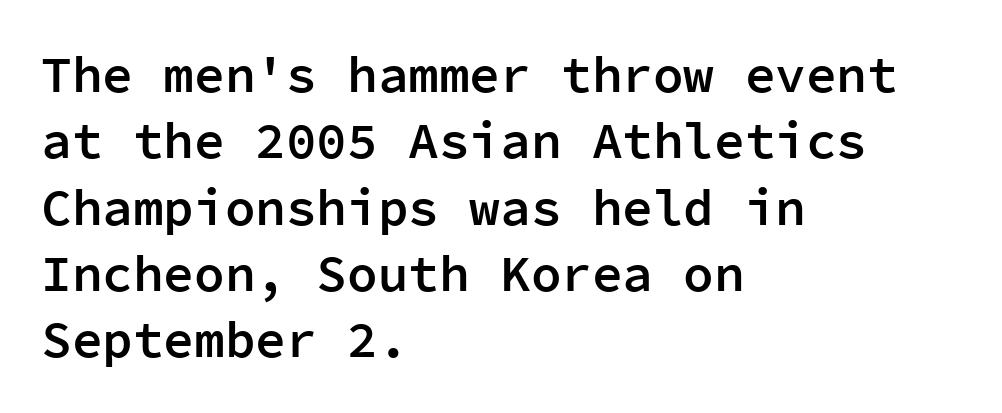
The image shows 51 px semibold sans-serif type, upright, monospaced; set left-aligned, normal line spacing (1.3x), normal letter spacing, not underlined; low stroke contrast and a medium x-height.
